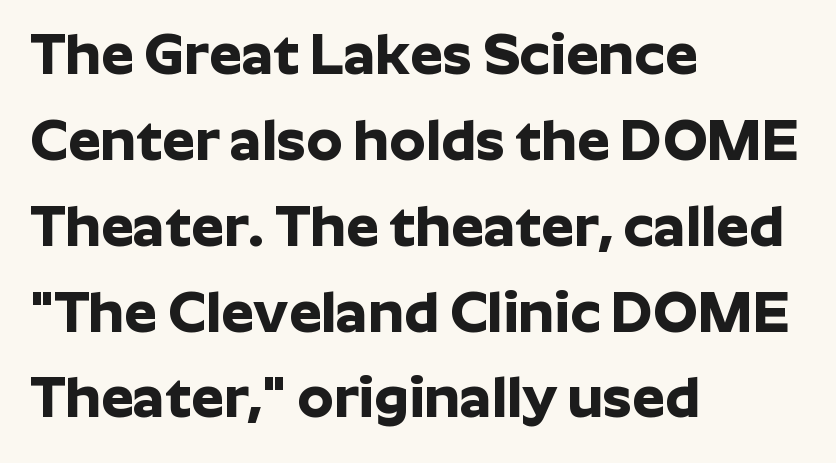
{"serif": "no", "italic": "no", "bold": "yes", "weight": "bold", "width": "normal", "stroke_contrast": "low", "x_height": "medium", "monospaced": "no", "underline": "no", "align": "left", "line_spacing": "normal", "line_spacing_ratio": 1.48, "letter_spacing": "normal", "letter_spacing_em": 0.0, "glyph_px": 58}
